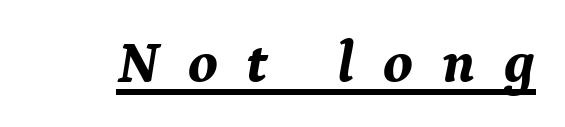
{"serif": "yes", "italic": "yes", "lean": "right", "slant_degrees": 9, "bold": "yes", "weight": "bold", "width": "normal", "stroke_contrast": "medium", "x_height": "medium", "monospaced": "no", "underline": "yes", "letter_spacing": "wide", "letter_spacing_em": 0.48, "glyph_px": 59}
